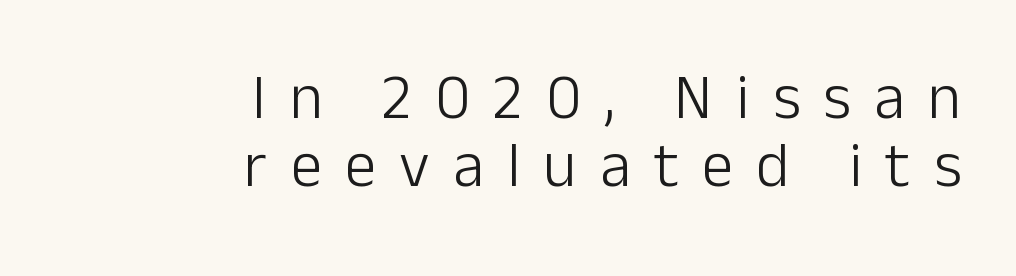
{"serif": "no", "italic": "no", "bold": "no", "weight": "light", "width": "normal", "stroke_contrast": "low", "x_height": "medium", "monospaced": "no", "underline": "no", "align": "right", "line_spacing": "tight", "line_spacing_ratio": 1.08, "letter_spacing": "wide", "letter_spacing_em": 0.37, "glyph_px": 63}
